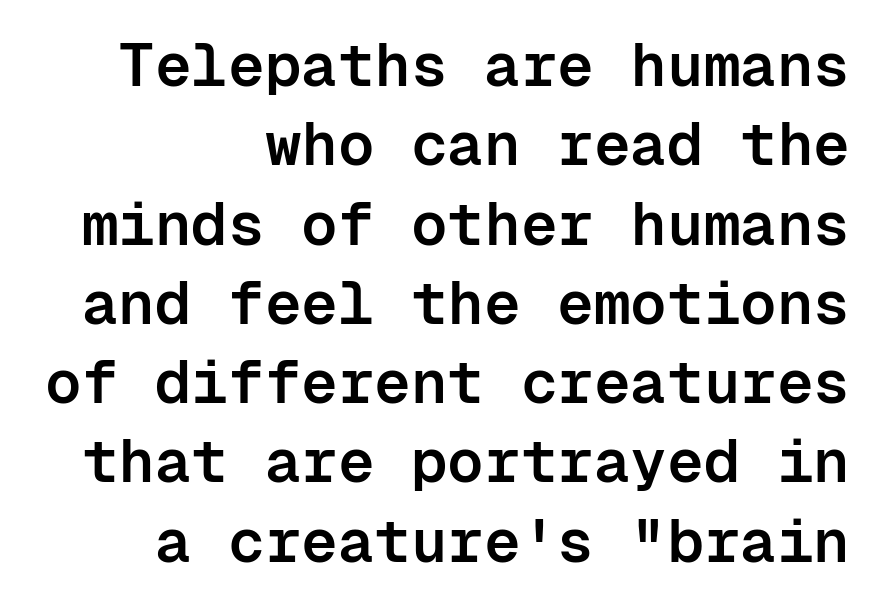
The image shows 61 px semibold sans-serif type, upright, monospaced; set right-aligned, normal line spacing (1.3x), normal letter spacing, not underlined; low stroke contrast and a medium x-height.
